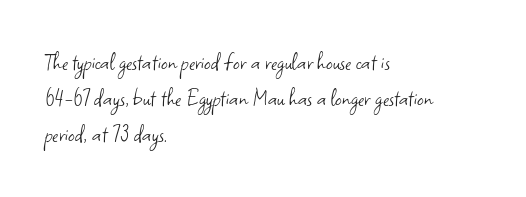
The characters are drawn with everyday or finer stroke widths. Line beginnings align vertically; line endings do not. Rule under the text: the space is simply empty. Words appear dense and cohesive because spacing is normal. Whoever set this chose a conventional vertical rhythm.
